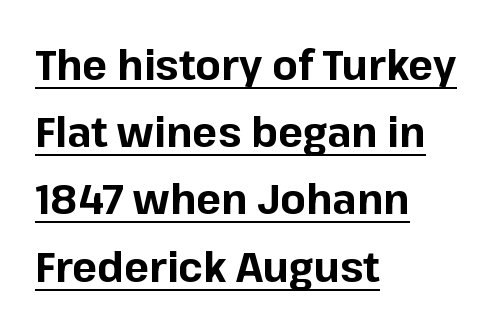
{"serif": "no", "italic": "no", "bold": "yes", "weight": "bold", "width": "normal", "stroke_contrast": "low", "x_height": "medium", "monospaced": "no", "underline": "yes", "align": "left", "line_spacing": "normal", "line_spacing_ratio": 1.6, "letter_spacing": "normal", "letter_spacing_em": 0.0, "glyph_px": 42}
